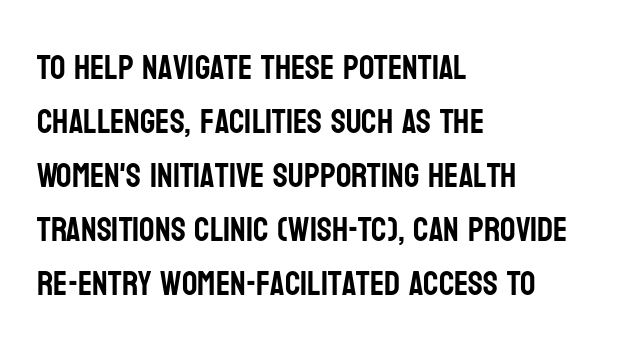
Q: Is the text italic (slanted)? A: No, it is upright.
Q: Is the typeface a serif or a sans-serif typeface? A: Sans-serif.
Q: Is the text underlined? A: No.
Q: How is the paragraph aligned? A: Left-aligned.
Q: Is the spacing between letters normal or unusually wide? A: Normal.
Q: Is the spacing between lines tight, normal or loose? A: Normal.
Q: Width (condensed, normal, or wide)? A: Condensed.
Q: Stroke contrast? A: Low.
Q: x-height? A: Large.
Q: Monospaced? A: No.
